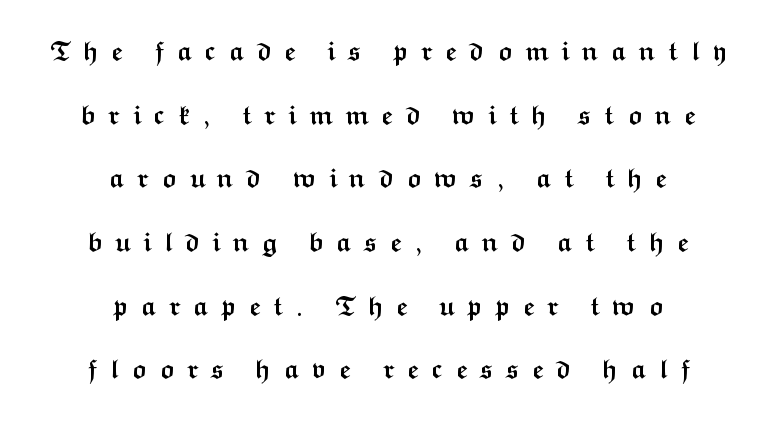
The image shows 26 px bold type, upright; set centered, loose line spacing (2.45x), unusually wide letter spacing (+0.47 em), not underlined.
